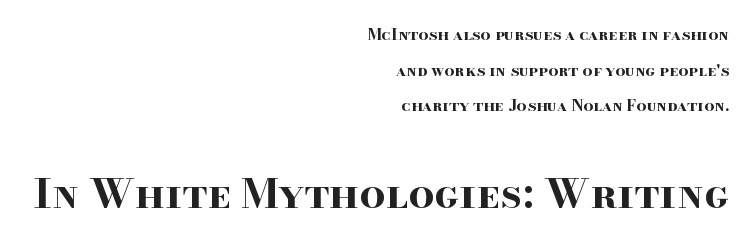
{"serif": "yes", "italic": "no", "bold": "yes", "weight": "bold", "width": "wide", "stroke_contrast": "high", "x_height": "small", "monospaced": "no", "underline": "no", "align": "right", "line_spacing": "loose", "line_spacing_ratio": 2.22, "letter_spacing": "normal", "letter_spacing_em": 0.0, "larger_block": "second", "size_ratio": 2.56, "glyph_px": 41}
